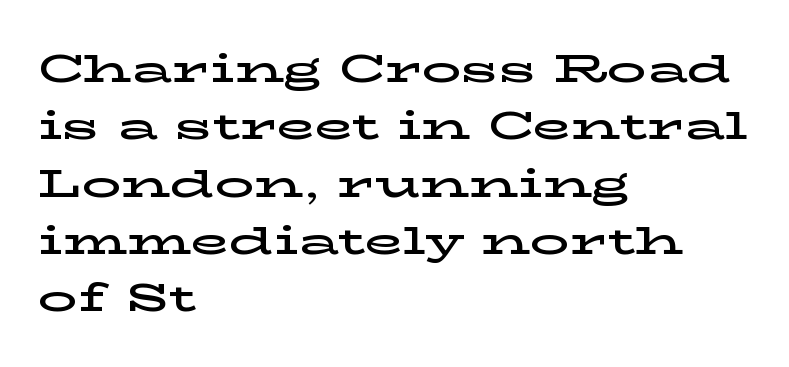
Font category for this specimen: serif. The rendering uses natural spacing where letterforms have individual widths. Words float on clear page, feet unadorned. This block has exactly the height ordinary leading produces. Visually the block forms a straight wall on the left and a jagged coastline on the right. You can tell it's not italic because the verticals are truly vertical.
